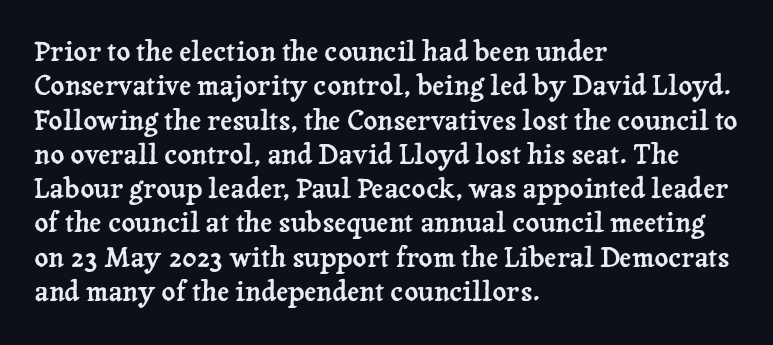
{"italic": "no", "underline": "no", "align": "left", "line_spacing": "normal", "line_spacing_ratio": 1.27, "letter_spacing": "normal", "letter_spacing_em": 0.0, "glyph_px": 27}
